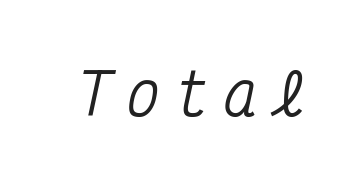
The image shows 57 px condensed serif type, italic (leaning right), monospaced; set unusually wide letter spacing (+0.26 em), not underlined; medium stroke contrast and a medium x-height.
